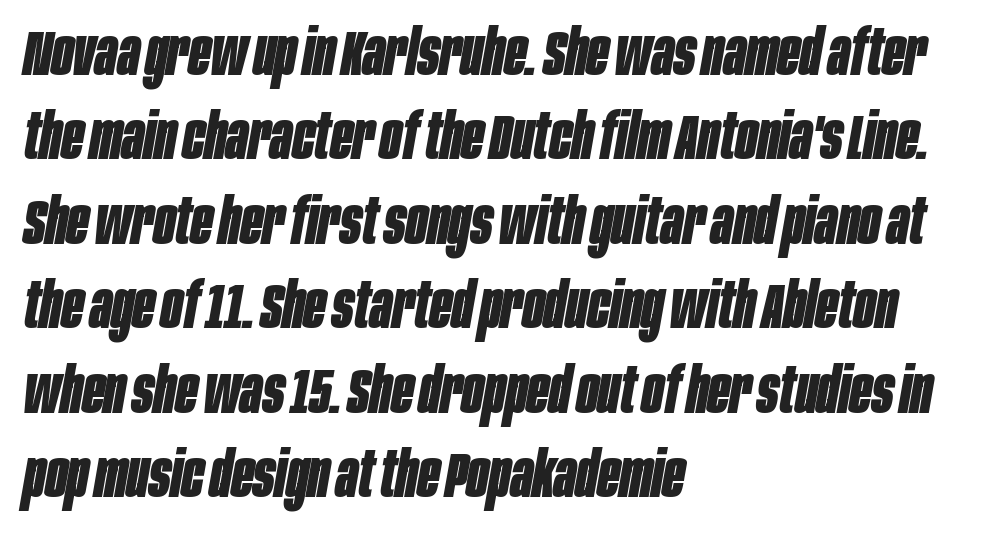
{"italic": "yes", "lean": "right", "slant_degrees": 10, "bold": "yes", "weight": "bold", "width": "condensed", "stroke_contrast": "low", "x_height": "large", "monospaced": "no", "underline": "no", "align": "left", "line_spacing": "normal", "line_spacing_ratio": 1.32, "letter_spacing": "normal", "letter_spacing_em": 0.0, "glyph_px": 64}
